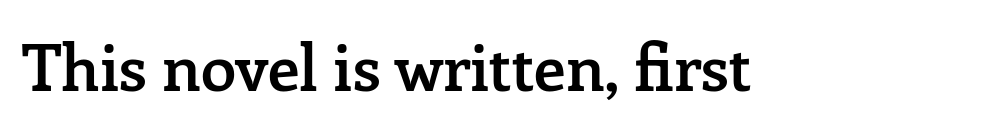
Q: Is the text bold? A: Semi-bold.
Q: Is the text italic (slanted)? A: No, it is upright.
Q: Is the typeface a serif or a sans-serif typeface? A: Serif.
Q: Is the text underlined? A: No.
Q: Is the spacing between letters normal or unusually wide? A: Normal.
Q: Width (condensed, normal, or wide)? A: Normal.
Q: Stroke contrast? A: Low.
Q: x-height? A: Medium.
Q: Monospaced? A: No.
